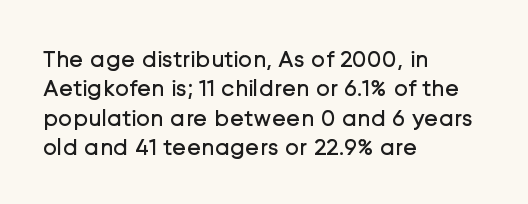
{"italic": "no", "bold": "no", "underline": "no", "align": "left", "line_spacing_ratio": 1.22, "letter_spacing": "normal", "letter_spacing_em": 0.0, "glyph_px": 24}
